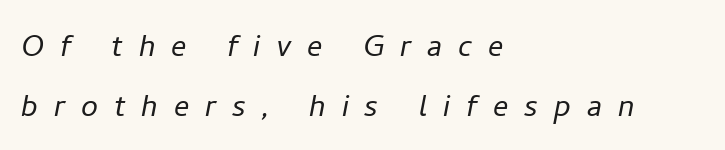
Q: Is the text bold? A: No.
Q: Is the text italic (slanted)? A: Yes, it leans right by about 11 degrees.
Q: Is the text underlined? A: No.
Q: How is the paragraph aligned? A: Left-aligned.
Q: Is the spacing between letters normal or unusually wide? A: Unusually wide.
Q: Is the spacing between lines tight, normal or loose? A: Normal.
Q: Width (condensed, normal, or wide)? A: Normal.
Q: Stroke contrast? A: Low.
Q: x-height? A: Medium.
Q: Monospaced? A: No.
